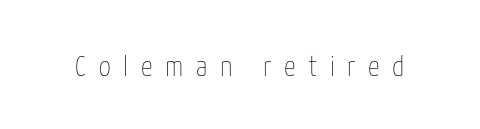
Q: Is the text bold? A: No.
Q: Is the text italic (slanted)? A: No, it is upright.
Q: Is the text underlined? A: No.
Q: Is the spacing between letters normal or unusually wide? A: Unusually wide.
Q: Width (condensed, normal, or wide)? A: Condensed.
Q: Stroke contrast? A: Low.
Q: x-height? A: Medium.
Q: Monospaced? A: No.
